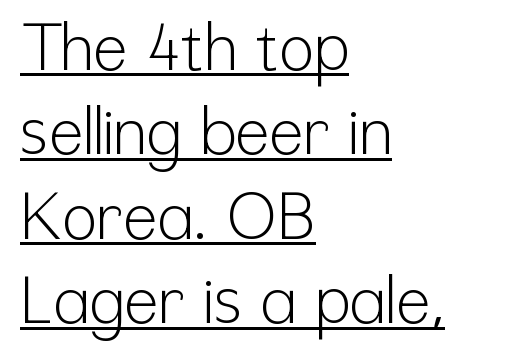
The letterforms sit at book weight or below. Underlined type. Does the lettering tilt? It doesn't — this is upright. Think of a printed novel: that variable character pitch is what you see here. Does extra space separate the letters? No, they use regular spacing.
